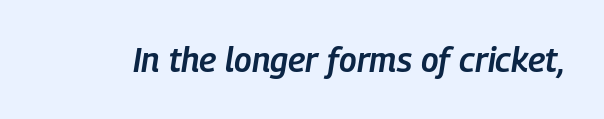
{"italic": "yes", "lean": "right", "slant_degrees": 9, "bold": "semi", "weight": "semibold", "width": "condensed", "stroke_contrast": "low", "x_height": "medium", "monospaced": "no", "underline": "no", "letter_spacing": "normal", "letter_spacing_em": 0.0, "glyph_px": 34}
